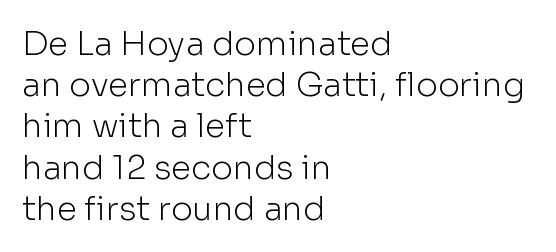
The letters carry no serifs — their stems end cleanly without finishing strokes. The font's upright variant was chosen for this text. You could not count columns in this text — the font is proportionally spaced. Letters rest on an invisible, unmarked baseline. Here the glyphs are tracked normally, forming tight word shapes.
